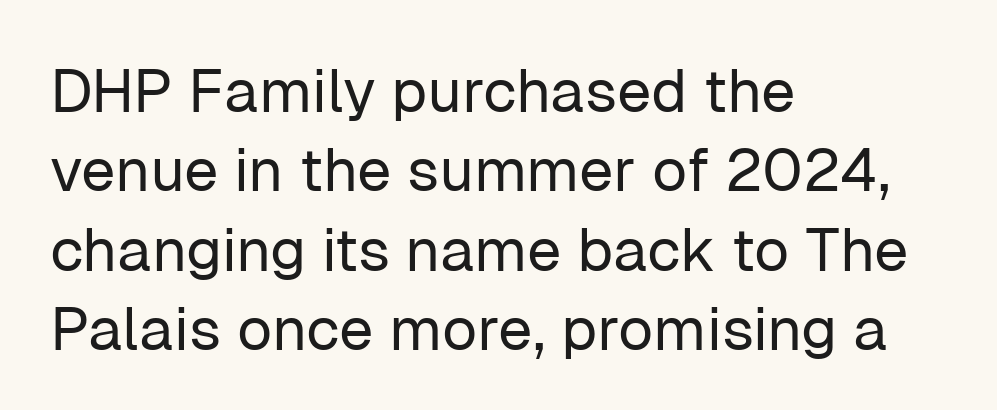
Underlining? Definitely not there. Spacing verdict: proportional, widths tailored to each character. Typographically, this falls in the sans-serif category. No italicization has been applied; the sample stays upright. Line starts are locked; line ends wander.
